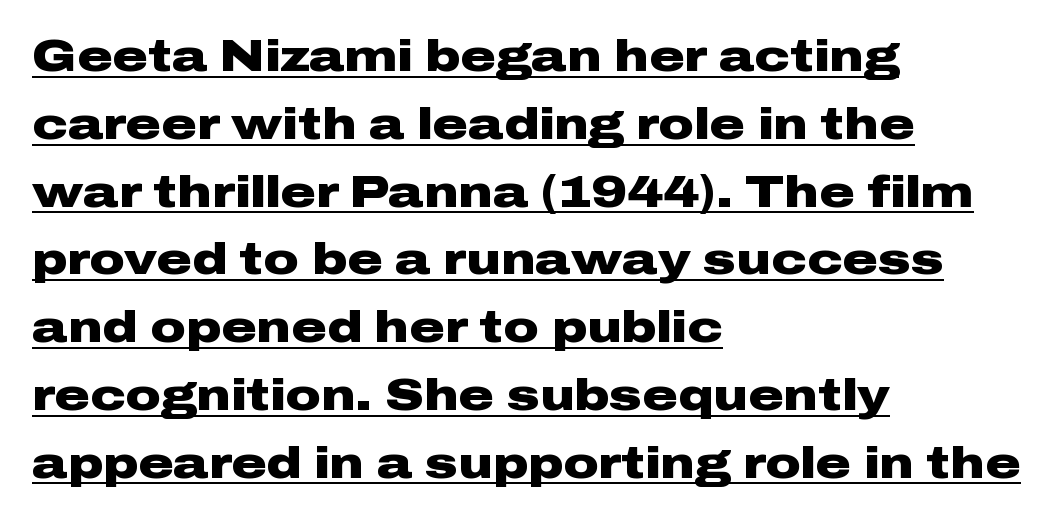
{"serif": "no", "italic": "no", "bold": "yes", "weight": "heavy", "width": "wide", "stroke_contrast": "low", "x_height": "medium", "monospaced": "no", "underline": "yes", "align": "left", "line_spacing": "normal", "line_spacing_ratio": 1.54, "letter_spacing": "normal", "letter_spacing_em": 0.0, "glyph_px": 44}
